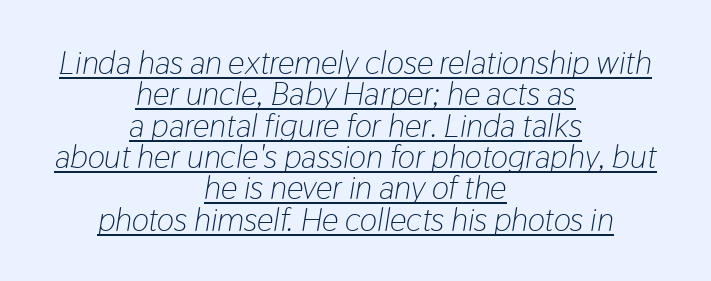
Q: Is the text bold? A: No.
Q: Is the text italic (slanted)? A: Yes, it leans right by about 9 degrees.
Q: Is the text underlined? A: Yes.
Q: How is the paragraph aligned? A: Centered.
Q: Is the spacing between letters normal or unusually wide? A: Normal.
Q: Is the spacing between lines tight, normal or loose? A: Tight.
Q: Width (condensed, normal, or wide)? A: Condensed.
Q: Stroke contrast? A: Low.
Q: x-height? A: Medium.
Q: Monospaced? A: No.
